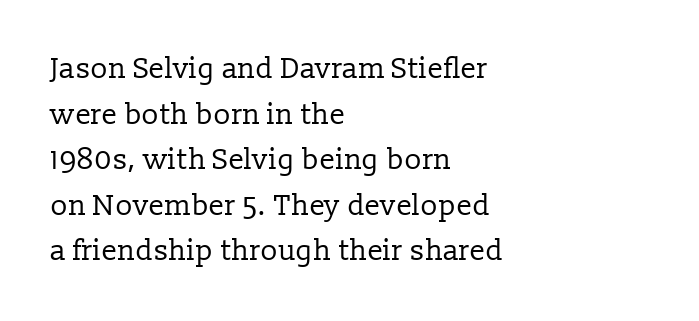
{"serif": "yes", "italic": "no", "bold": "no", "weight": "regular", "width": "normal", "stroke_contrast": "low", "x_height": "medium", "monospaced": "no", "underline": "no", "align": "left", "line_spacing": "normal", "line_spacing_ratio": 1.57, "letter_spacing": "normal", "letter_spacing_em": 0.0, "glyph_px": 29}
